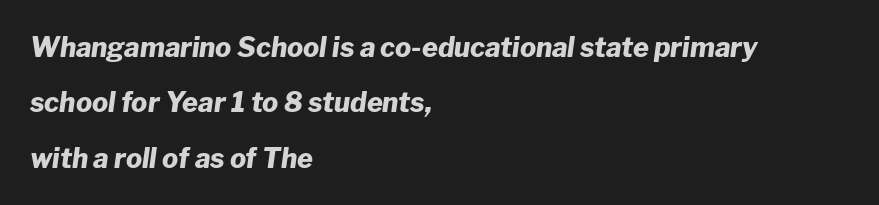
Standard letterfit; no display-style spreading of the glyphs. The typesetting leans heavy: a genuine bold. The rendering anchors every line to the left-hand side. Whoever set this chose breathing room over compactness in the vertical rhythm. The lettering tilts uniformly, giving the passage an italic look. The baseline area is clear.
